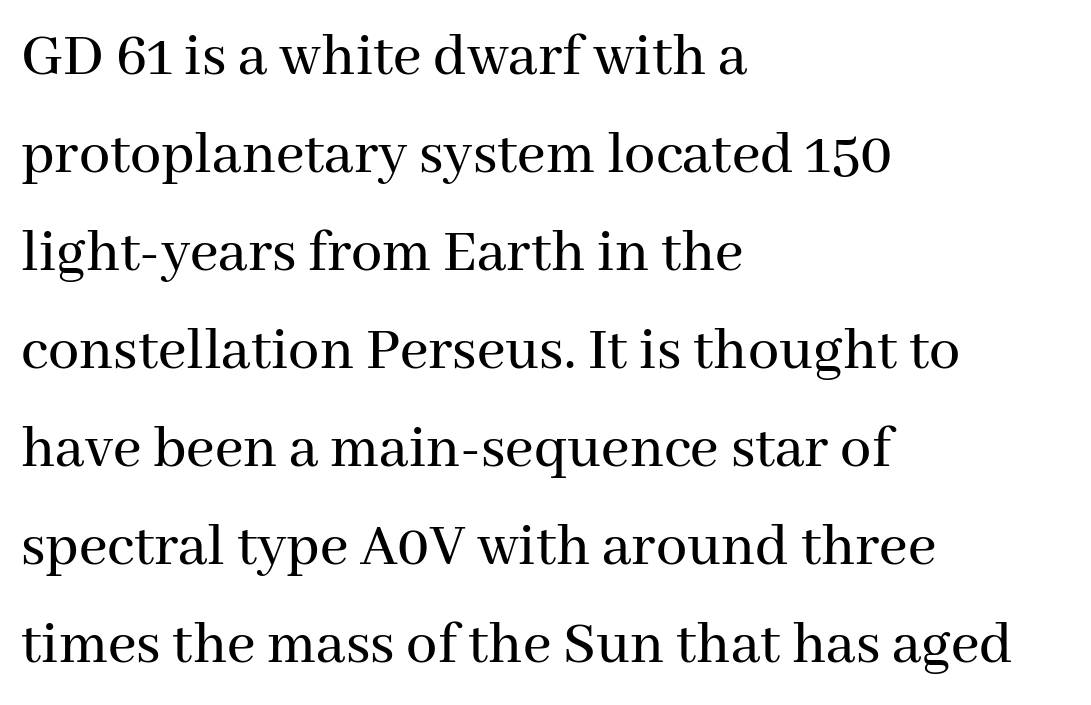
Note: serifs present on the glyphs. What stands out about the letter spacing? Nothing — it is the standard amount. Ascenders rise straight up at ninety degrees. The space beneath each line is pristine and unruled. Typeset ragged right — the left edge is the straight one.
